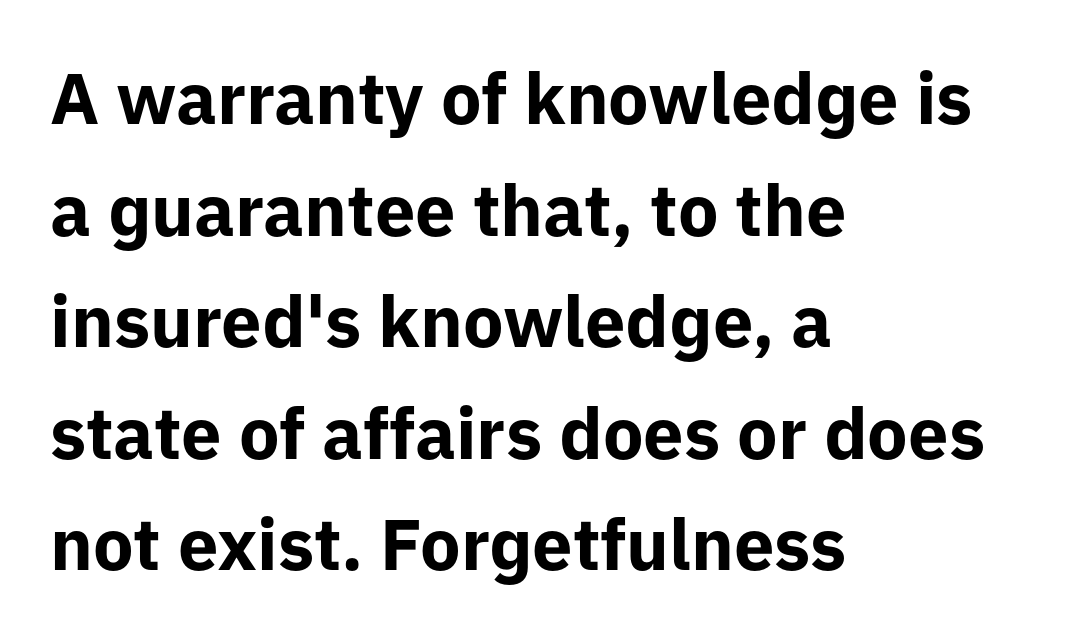
{"serif": "no", "italic": "no", "bold": "yes", "weight": "bold", "width": "normal", "stroke_contrast": "low", "x_height": "medium", "monospaced": "no", "underline": "no", "align": "left", "line_spacing": "normal", "line_spacing_ratio": 1.55, "letter_spacing": "normal", "letter_spacing_em": 0.0, "glyph_px": 72}
